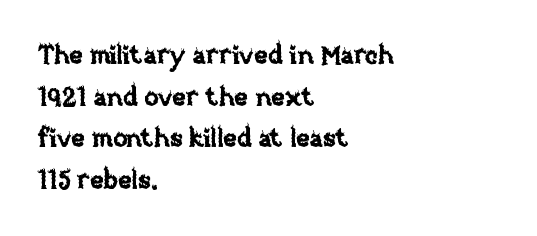
The image shows 26 px text type, upright; set left-aligned, normal line spacing (1.6x), normal letter spacing, not underlined.
